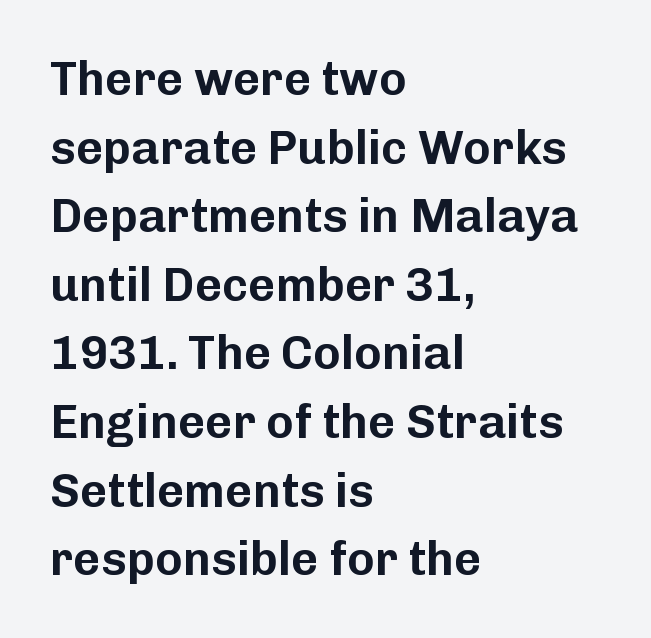
Q: Is the text italic (slanted)? A: No, it is upright.
Q: Is the typeface a serif or a sans-serif typeface? A: Sans-serif.
Q: Is the text underlined? A: No.
Q: How is the paragraph aligned? A: Left-aligned.
Q: Is the spacing between letters normal or unusually wide? A: Normal.
Q: Is the spacing between lines tight, normal or loose? A: Normal.
Q: Width (condensed, normal, or wide)? A: Normal.
Q: Stroke contrast? A: Low.
Q: x-height? A: Medium.
Q: Monospaced? A: No.
